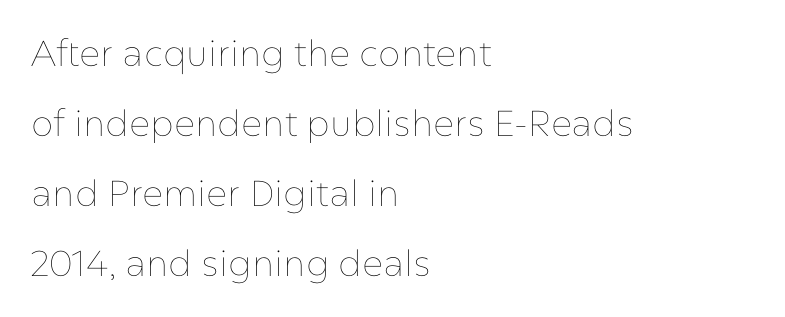
{"italic": "no", "bold": "no", "weight": "thin", "width": "normal", "stroke_contrast": "low", "x_height": "medium", "monospaced": "no", "underline": "no", "align": "left", "line_spacing": "loose", "line_spacing_ratio": 1.94, "letter_spacing": "normal", "letter_spacing_em": 0.0, "glyph_px": 36}
